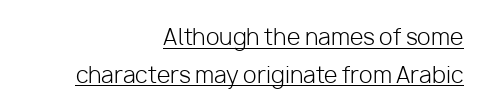
These lines were composed using upright roman letters. Alignment: flush right. A typesetter would call this zero additional tracking. This rendering features underlined lettering.
